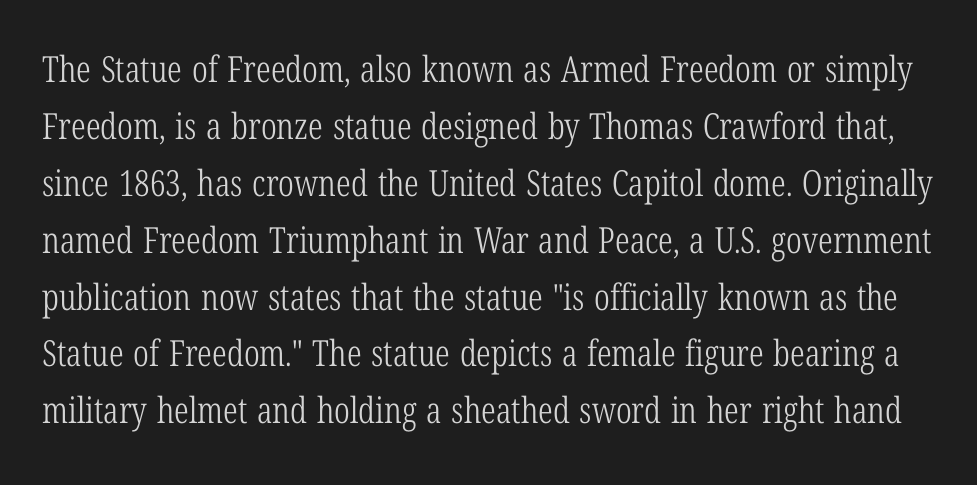
{"serif": "yes", "italic": "no", "bold": "no", "weight": "light", "width": "condensed", "stroke_contrast": "low", "x_height": "medium", "monospaced": "no", "underline": "no", "line_spacing": "normal", "line_spacing_ratio": 1.58, "letter_spacing": "normal", "letter_spacing_em": 0.0, "glyph_px": 36}
